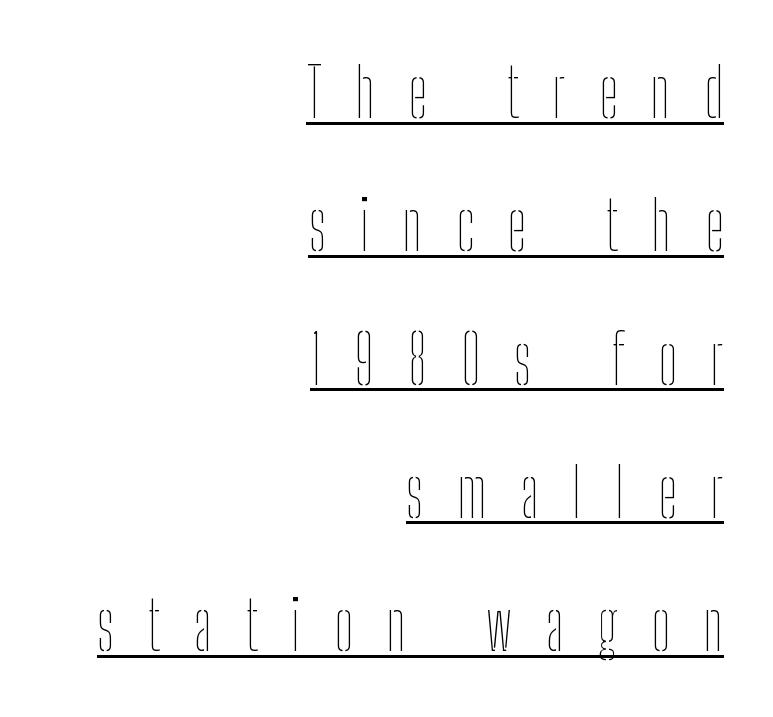
{"italic": "no", "bold": "no", "weight": "thin", "width": "condensed", "stroke_contrast": "low", "x_height": "medium", "monospaced": "no", "underline": "yes", "align": "right", "line_spacing": "loose", "line_spacing_ratio": 1.96, "letter_spacing": "wide", "letter_spacing_em": 0.49, "glyph_px": 68}
